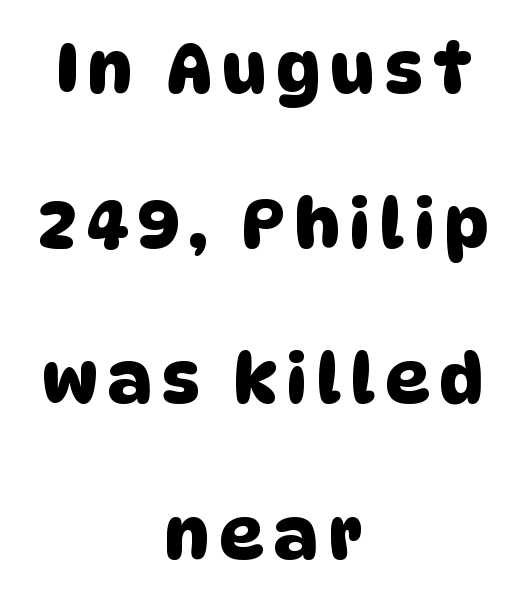
Think of a printed novel: that variable character pitch is what you see here. Widely set lines give the paragraph a tall, airy silhouette. Layout note: lines centered. What kind of face is this? One without serifs — a sans. The area under the type is left untouched.
